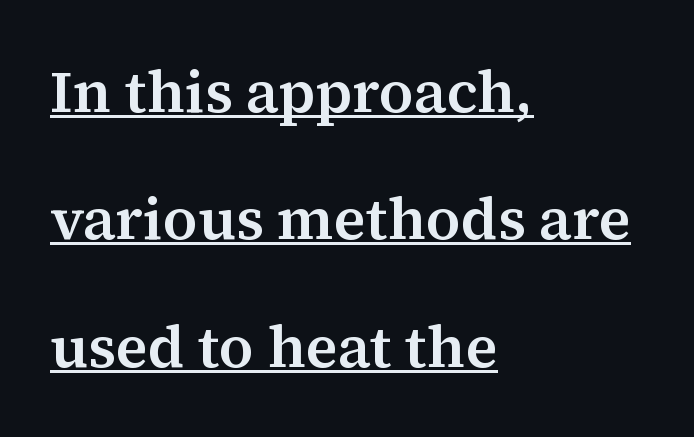
Designer's note — italics off, roman on. Tracking value appears to be zero — textbook default spacing. Proportional: the letters do not fall into vertical columns. Layout note: lines flush left.
